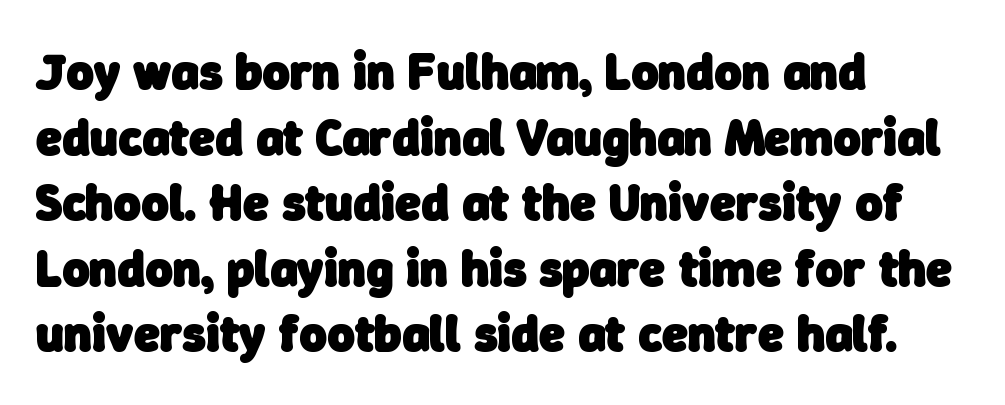
The image shows 52 px heavy sans-serif type; set left-aligned, normal line spacing (1.26x), normal letter spacing, not underlined; low stroke contrast and a medium x-height.
